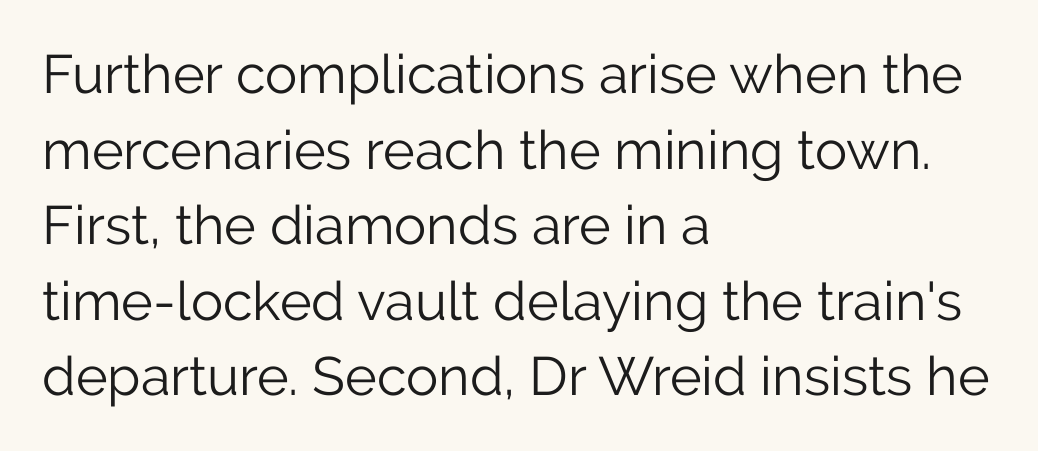
The image shows 54 px light sans-serif type, upright; set left-aligned, normal line spacing (1.4x), normal letter spacing, not underlined; low stroke contrast and a medium x-height.
